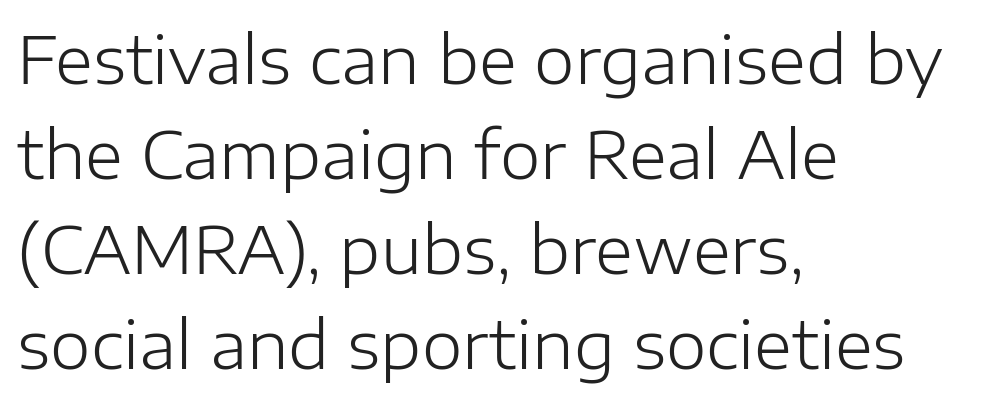
The image shows 65 px light sans-serif type, upright; set left-aligned, normal line spacing (1.46x), normal letter spacing, not underlined; low stroke contrast and a medium x-height.
